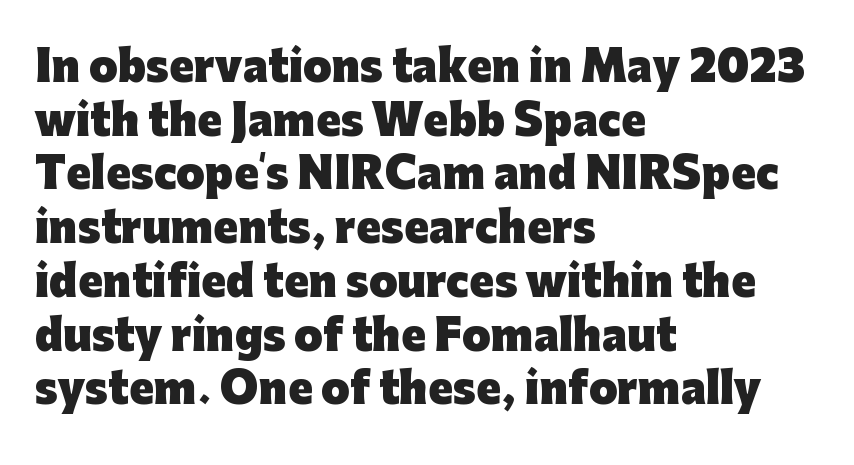
The image shows 41 px heavy sans-serif type, upright; set left-aligned, normal line spacing (1.31x), normal letter spacing, not underlined; low stroke contrast and a medium x-height.
